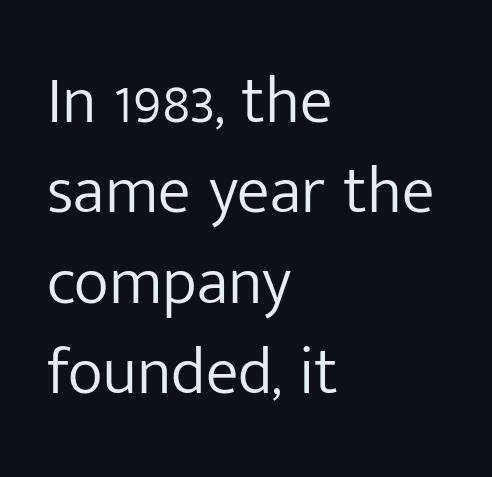
Weight: in the light-to-regular range. Notice how the passage keeps a crisp vertical edge on the left only. Letterform terminals end flat and unadorned throughout the passage. The face used here is proportionally spaced, like ordinary book or web type. In terms of letterspacing, this is plain default setting. Bare-footed words on every line.
